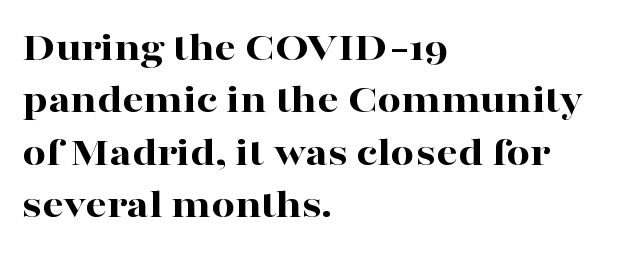
{"serif": "yes", "italic": "no", "bold": "yes", "weight": "bold", "width": "wide", "stroke_contrast": "high", "x_height": "medium", "monospaced": "no", "underline": "no", "align": "left", "line_spacing": "normal", "line_spacing_ratio": 1.25, "letter_spacing": "normal", "letter_spacing_em": 0.0, "glyph_px": 42}
